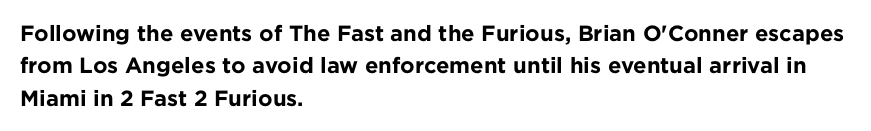
{"italic": "no", "bold": "yes", "underline": "no", "align": "left", "line_spacing": "normal", "line_spacing_ratio": 1.47, "letter_spacing": "normal", "letter_spacing_em": 0.0, "glyph_px": 22}
